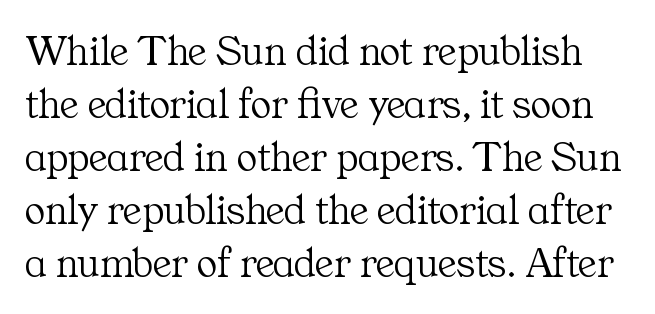
The face used here is proportionally spaced, like ordinary book or web type. The characters are drawn with everyday or finer stroke widths. The tracking reads as untouched default to a designer's eye. What kind of face is this? One with serifs. Do the letters lean? They stand straight. The area under the type is left untouched.
